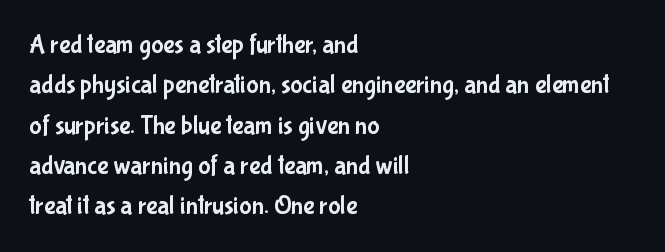
The image shows 26 px text type, upright; set left-aligned, normal line spacing (1.55x), normal letter spacing, not underlined.
